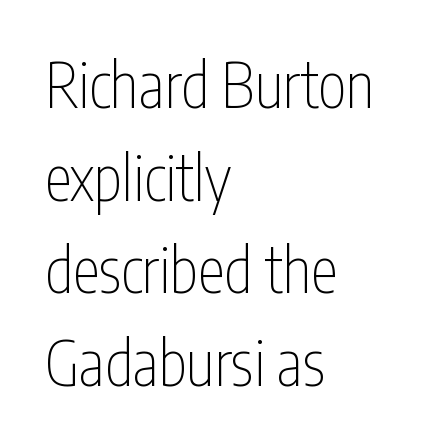
{"serif": "no", "italic": "no", "bold": "no", "weight": "thin", "width": "condensed", "stroke_contrast": "low", "x_height": "medium", "monospaced": "no", "underline": "no", "align": "left", "line_spacing": "normal", "line_spacing_ratio": 1.52, "letter_spacing": "normal", "letter_spacing_em": 0.0, "glyph_px": 61}
